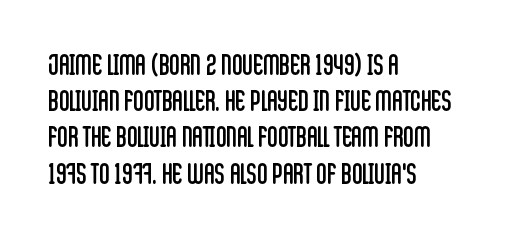
This is not heavy type; no bold has been used. Descender tails drop into unmarked territory. The face used here is proportionally spaced, like ordinary book or web type. No italicization has been applied; the sample stays upright. Line beginnings align vertically; line endings do not.
